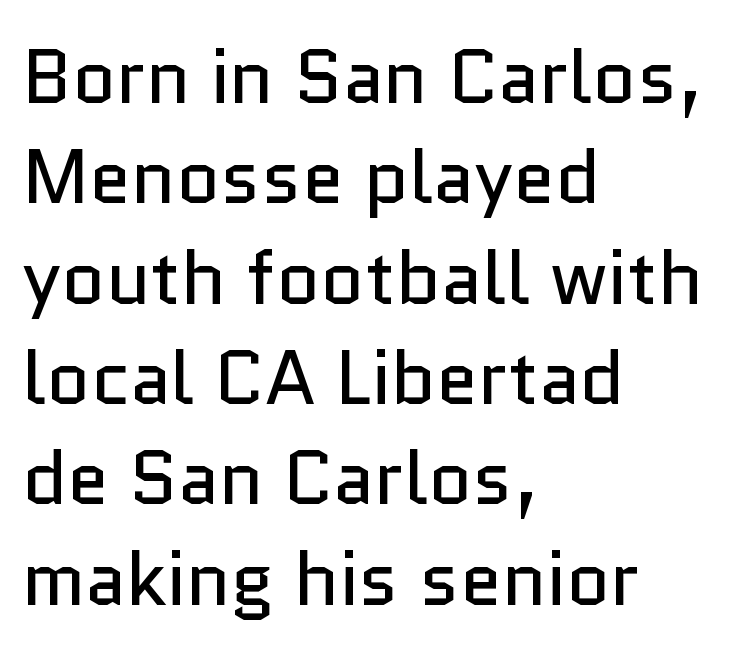
Q: Is the text bold? A: No.
Q: Is the text italic (slanted)? A: No, it is upright.
Q: Is the typeface a serif or a sans-serif typeface? A: Sans-serif.
Q: Is the text underlined? A: No.
Q: How is the paragraph aligned? A: Left-aligned.
Q: Is the spacing between letters normal or unusually wide? A: Normal.
Q: Is the spacing between lines tight, normal or loose? A: Normal.
Q: Width (condensed, normal, or wide)? A: Normal.
Q: Stroke contrast? A: Low.
Q: x-height? A: Medium.
Q: Monospaced? A: No.
